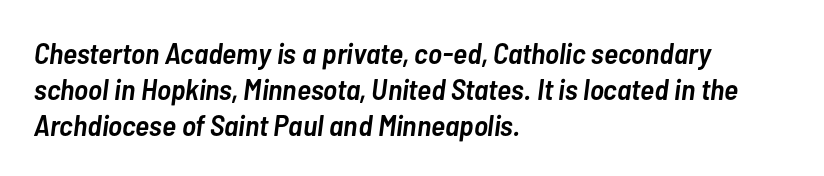
Q: Is the text bold? A: Semi-bold.
Q: Is the text italic (slanted)? A: Yes, it leans right by about 7 degrees.
Q: Is the text underlined? A: No.
Q: How is the paragraph aligned? A: Left-aligned.
Q: Is the spacing between letters normal or unusually wide? A: Normal.
Q: Width (condensed, normal, or wide)? A: Condensed.
Q: Stroke contrast? A: Low.
Q: x-height? A: Medium.
Q: Monospaced? A: No.
